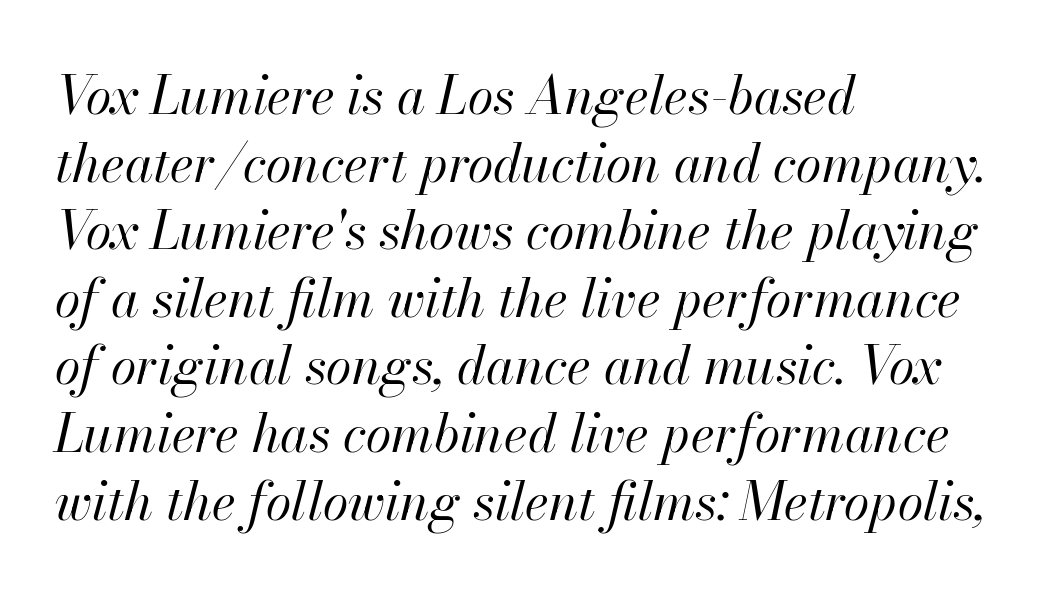
{"italic": "yes", "lean": "right", "slant_degrees": 13, "bold": "no", "weight": "regular", "width": "normal", "stroke_contrast": "high", "x_height": "small", "monospaced": "no", "underline": "no", "align": "left", "line_spacing": "normal", "line_spacing_ratio": 1.3, "letter_spacing": "normal", "letter_spacing_em": 0.0, "glyph_px": 52}
